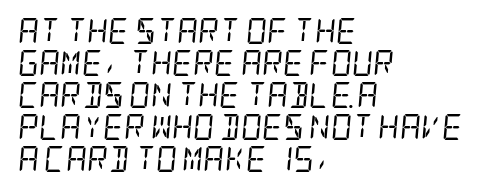
Q: Is the text bold? A: No.
Q: Is the text italic (slanted)? A: Yes, it leans right by about 5 degrees.
Q: Is the text underlined? A: No.
Q: How is the paragraph aligned? A: Left-aligned.
Q: Is the spacing between letters normal or unusually wide? A: Normal.
